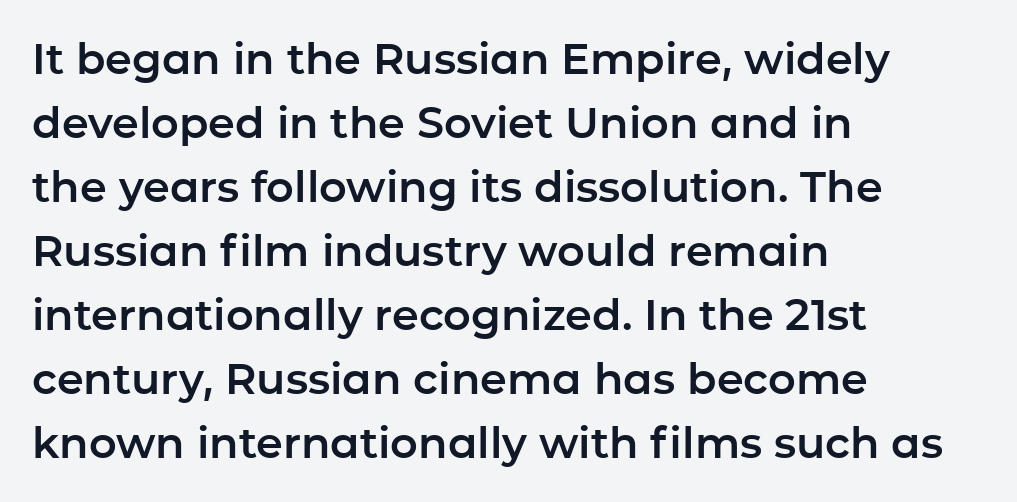
If you drew a line through each stem, it would be perfectly vertical. Vertical spacing — default. The horizontal fit of the characters is conventional and even. The glyphs are unaccompanied by any horizontal stroke below them. These lines are rendered in a variable-pitch font.
